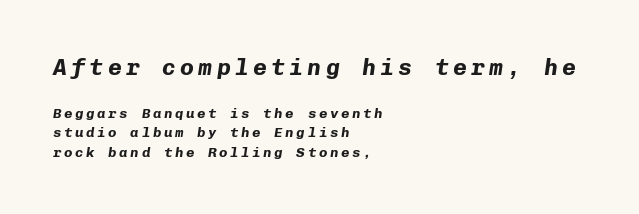
The image shows 23 px bold type, italic (leaning right); set left-aligned, normal line spacing (1.4x), not underlined; the first (top) block is 1.64x larger.
